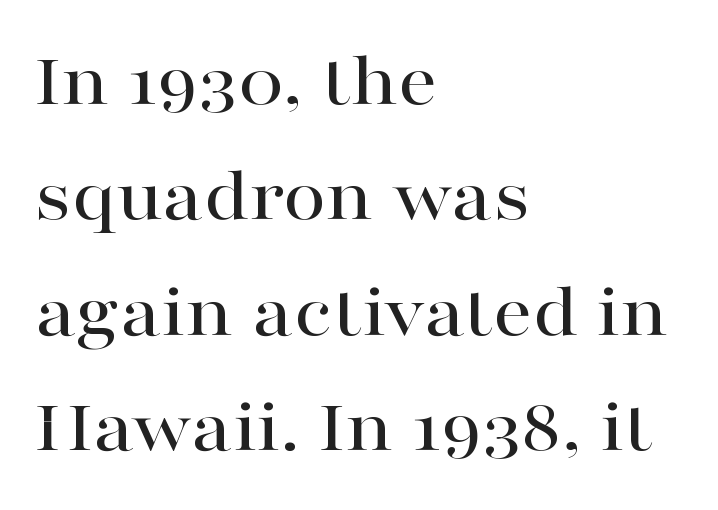
Q: Is the text italic (slanted)? A: No, it is upright.
Q: Is the typeface a serif or a sans-serif typeface? A: Serif.
Q: Is the text underlined? A: No.
Q: How is the paragraph aligned? A: Left-aligned.
Q: Is the spacing between letters normal or unusually wide? A: Normal.
Q: Is the spacing between lines tight, normal or loose? A: Normal.
Q: Width (condensed, normal, or wide)? A: Wide.
Q: Stroke contrast? A: High.
Q: x-height? A: Medium.
Q: Monospaced? A: No.
